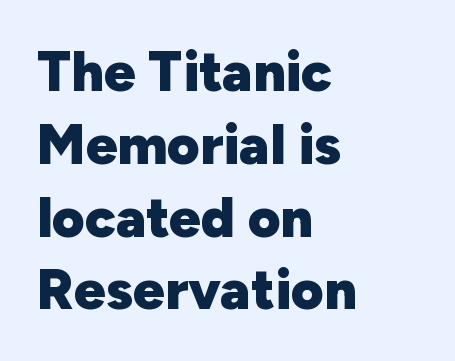
Q: Is the text bold? A: Yes.
Q: Is the text italic (slanted)? A: No, it is upright.
Q: Is the typeface a serif or a sans-serif typeface? A: Sans-serif.
Q: Is the text underlined? A: No.
Q: How is the paragraph aligned? A: Left-aligned.
Q: Is the spacing between letters normal or unusually wide? A: Normal.
Q: Is the spacing between lines tight, normal or loose? A: Normal.
Q: Width (condensed, normal, or wide)? A: Normal.
Q: Stroke contrast? A: Low.
Q: x-height? A: Medium.
Q: Monospaced? A: No.
